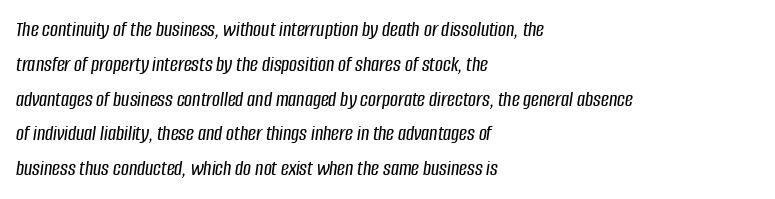
The paragraph has a hard left edge and a soft right edge. Is the type slanted? Yes — the strokes lean at a clear angle. The rendering uses a moderate line-height, typical for paragraphs. Bare-footed words on every line. The passage shown has conventional tracking throughout.
